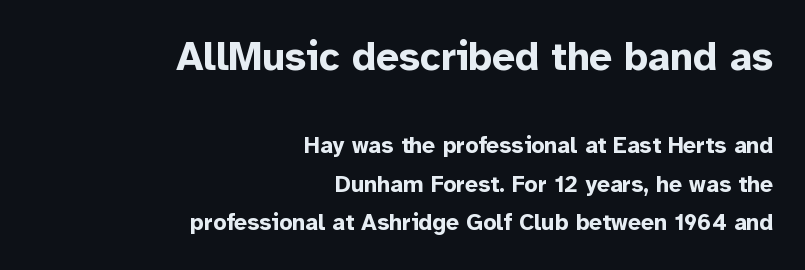
Nope, no serifs anywhere on these letters. Students, this is bold: see how much ink each stroke carries. This sample uses an upright cut, with every glyph sitting square on the baseline. Nothing unusual about the tracking: characters are spaced as the font intends. Do the characters align in a grid? No, the font is proportional. Caption: upper text group enlarged, lower text group reduced.
